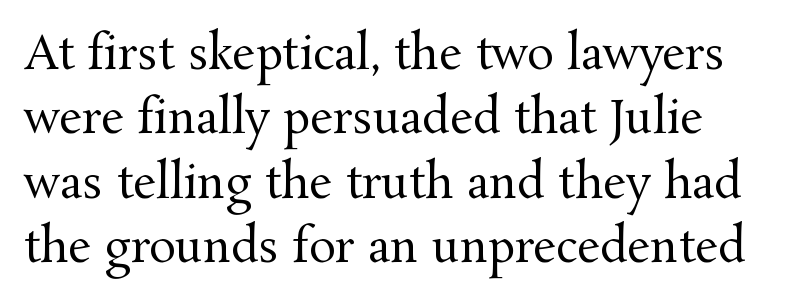
The image shows 45 px regular-weight serif type, upright; set normal line spacing (1.43x), normal letter spacing, not underlined; medium stroke contrast and a medium x-height.
